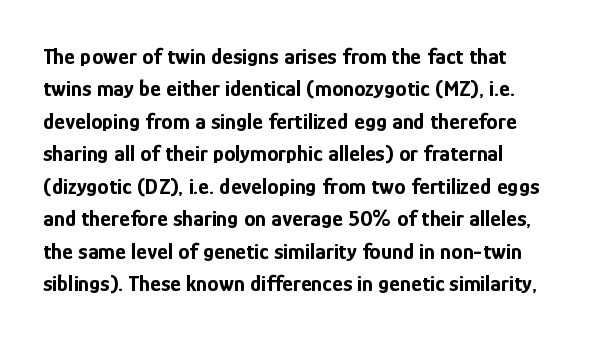
Q: Is the text bold? A: Yes.
Q: Is the text italic (slanted)? A: No, it is upright.
Q: Is the text underlined? A: No.
Q: Is the spacing between letters normal or unusually wide? A: Normal.
Q: Is the spacing between lines tight, normal or loose? A: Normal.
